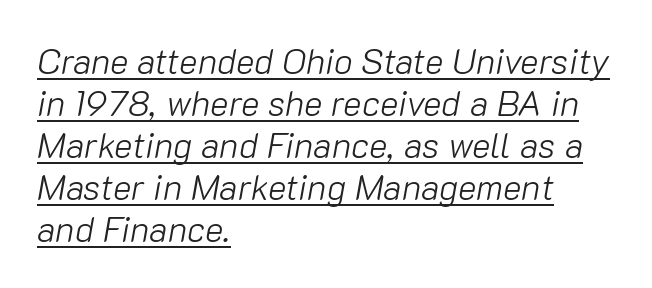
The letterforms sit shoulder to shoulder at normal distance. You could not count columns in this text — the font is proportionally spaced. Horizontally, the lines are justified to the leading edge only. The weight tops out at a normal text grade. The rendering applies a slant to the glyphs. This is underlined copy, the kind a proofreader might mark for attention.
